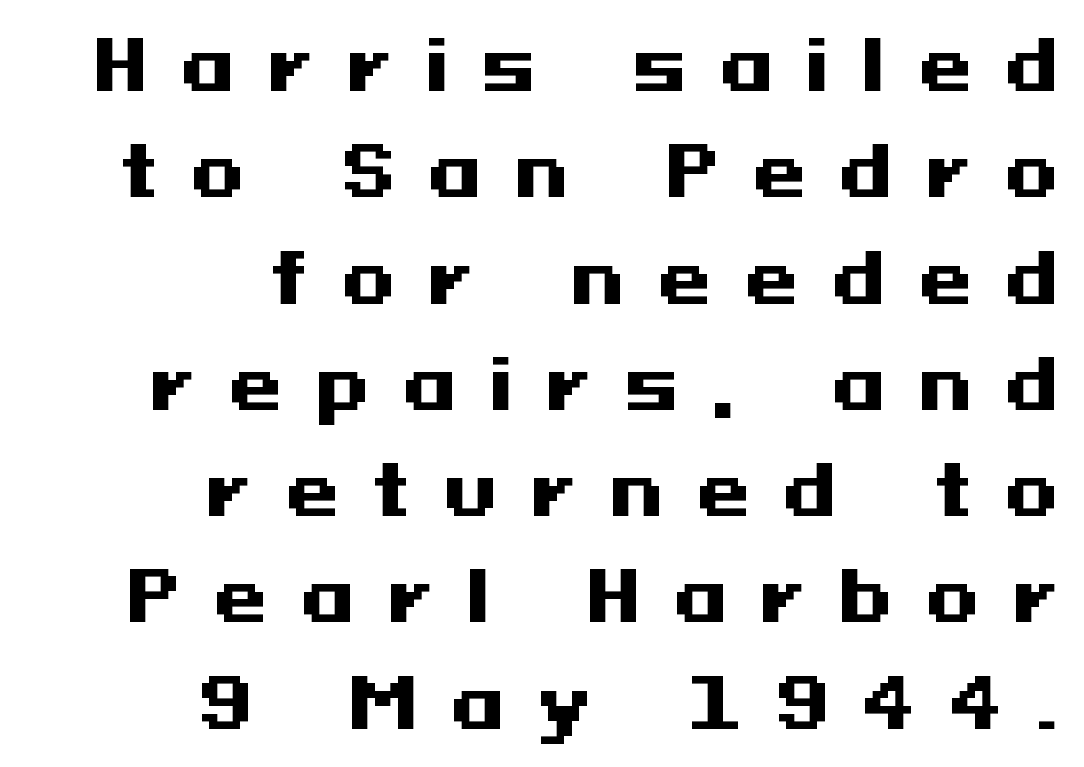
Q: Is the text bold? A: Yes.
Q: Is the text italic (slanted)? A: No, it is upright.
Q: Is the typeface a serif or a sans-serif typeface? A: Sans-serif.
Q: Is the text underlined? A: No.
Q: How is the paragraph aligned? A: Right-aligned.
Q: Is the spacing between letters normal or unusually wide? A: Unusually wide.
Q: Is the spacing between lines tight, normal or loose? A: Normal.
Q: Width (condensed, normal, or wide)? A: Wide.
Q: Stroke contrast? A: Medium.
Q: x-height? A: Medium.
